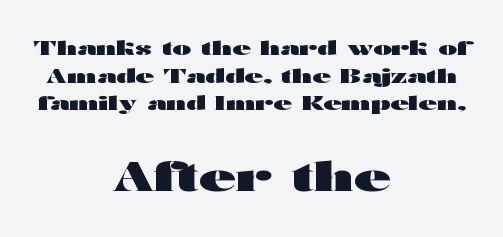
The letters stand straight up with perfectly vertical stems. The compositor balanced each line on the midline. Character widths vary here, with narrow letters taking less room than wide ones. The baseline area is clear. The rendering enlarges the type as you move from the upper chunk to the lower.
